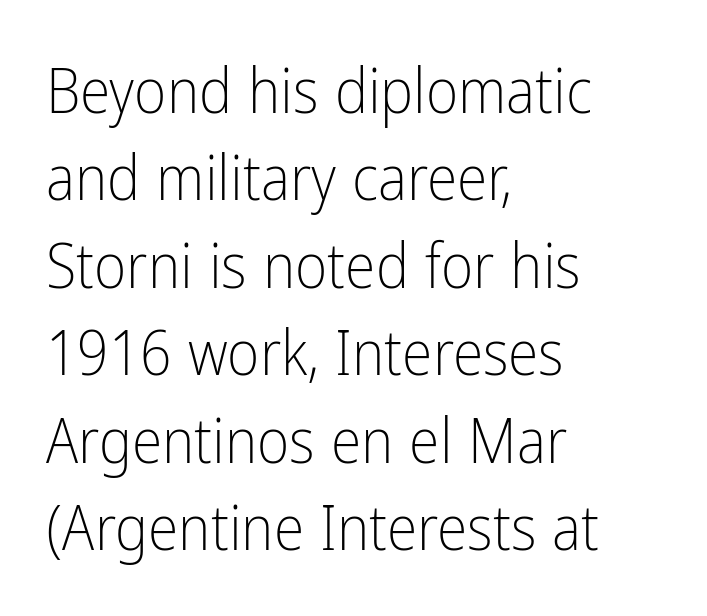
The image shows 62 px light, condensed sans-serif type, upright; set left-aligned, normal line spacing (1.41x), normal letter spacing, not underlined; low stroke contrast and a medium x-height.
